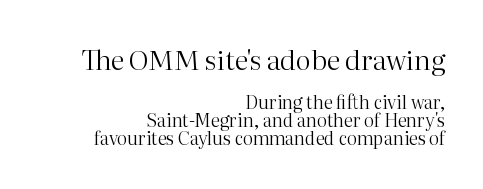
The image shows 27 px text type, upright; set right-aligned, tight line spacing (1.0x), normal letter spacing, not underlined; the first (top) block is 1.5x larger.
